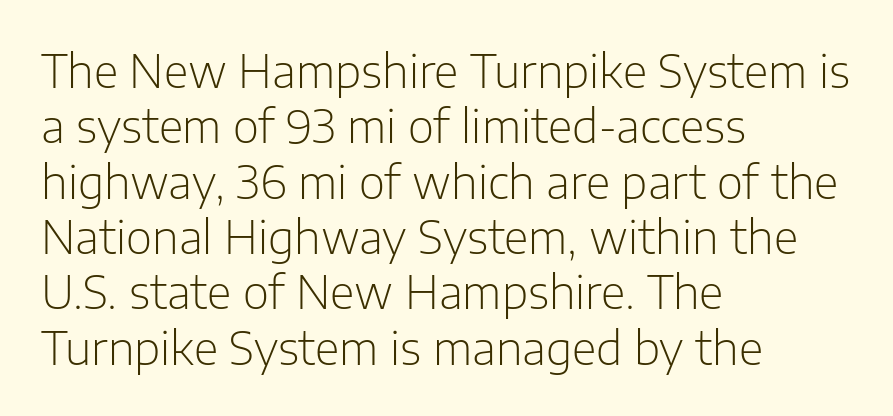
{"serif": "no", "italic": "no", "bold": "no", "weight": "light", "width": "normal", "stroke_contrast": "low", "x_height": "medium", "monospaced": "no", "underline": "no", "align": "left", "line_spacing_ratio": 1.23, "letter_spacing": "normal", "letter_spacing_em": 0.0, "glyph_px": 45}
